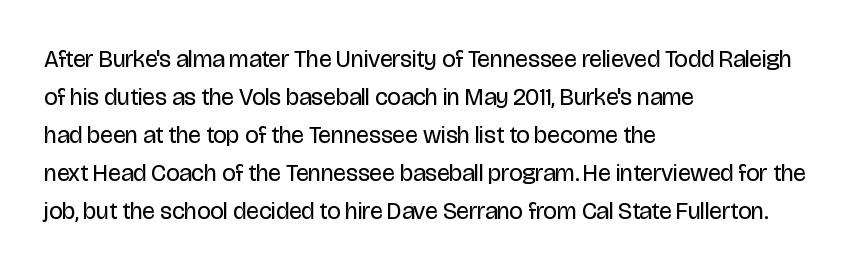
Q: Is the text bold? A: No.
Q: Is the text italic (slanted)? A: No, it is upright.
Q: Is the text underlined? A: No.
Q: How is the paragraph aligned? A: Left-aligned.
Q: Is the spacing between letters normal or unusually wide? A: Normal.
Q: Is the spacing between lines tight, normal or loose? A: Normal.
